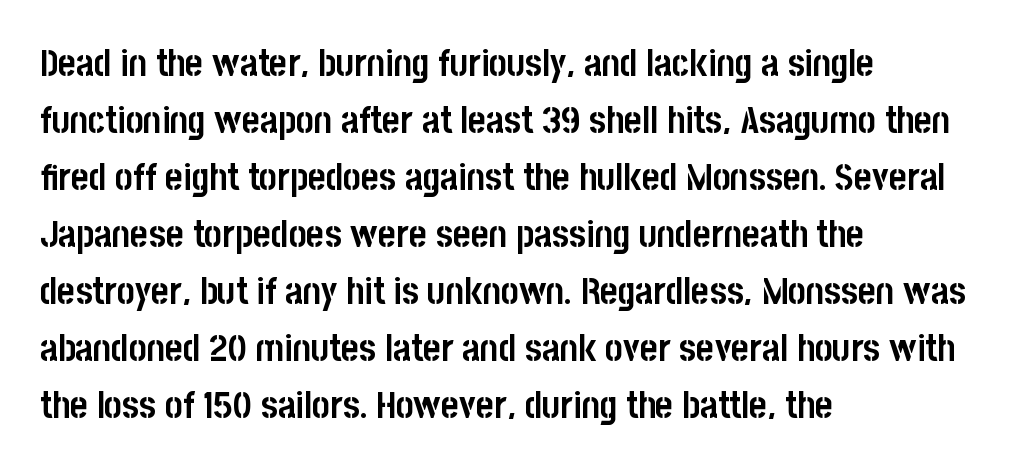
{"serif": "no", "italic": "no", "bold": "yes", "weight": "semibold", "width": "condensed", "stroke_contrast": "low", "x_height": "large", "monospaced": "no", "underline": "no", "align": "left", "line_spacing": "normal", "line_spacing_ratio": 1.5, "letter_spacing": "normal", "letter_spacing_em": 0.0, "glyph_px": 38}
